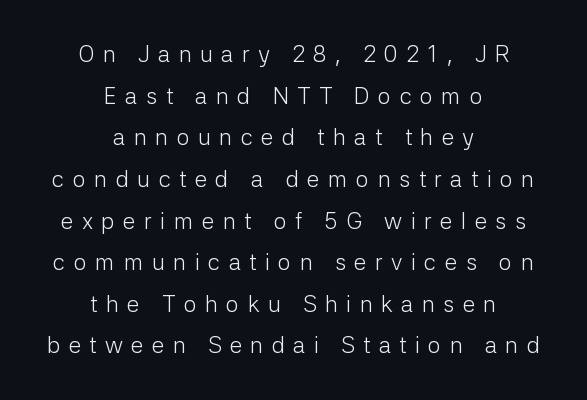
{"italic": "no", "bold": "no", "underline": "no", "align": "center", "line_spacing_ratio": 1.81, "letter_spacing": "wide", "letter_spacing_em": 0.36, "glyph_px": 23}
